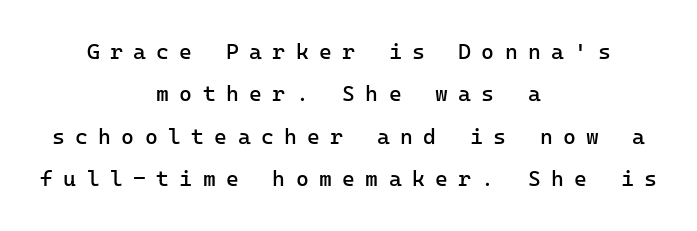
The image shows 22 px text type, upright; set centered, loose line spacing (1.93x), unusually wide letter spacing (+0.47 em), not underlined.
